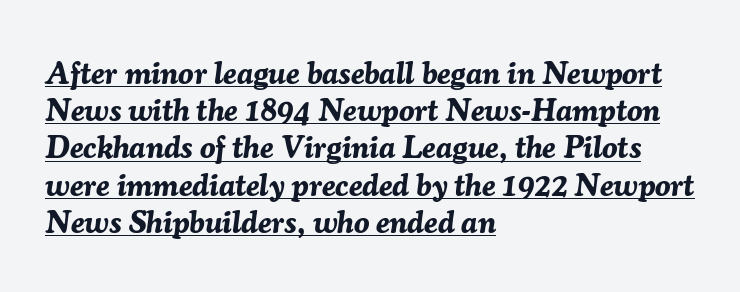
{"italic": "yes", "lean": "right", "slant_degrees": 7, "bold": "yes", "weight": "bold", "width": "normal", "stroke_contrast": "medium", "x_height": "medium", "monospaced": "no", "underline": "yes", "align": "left", "line_spacing_ratio": 1.2, "letter_spacing": "normal", "letter_spacing_em": 0.0, "glyph_px": 31}
